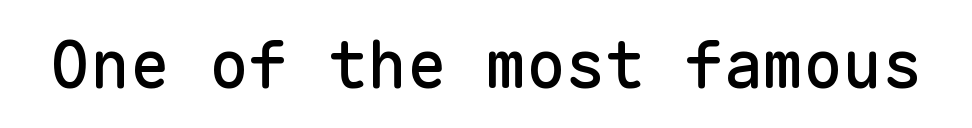
The image shows 66 px sans-serif type, upright, monospaced; set normal letter spacing, not underlined; low stroke contrast and a medium x-height.
